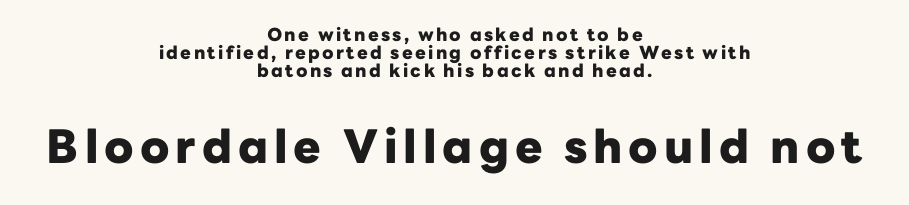
Q: Is the text bold? A: Yes.
Q: Is the text italic (slanted)? A: No, it is upright.
Q: Is the typeface a serif or a sans-serif typeface? A: Sans-serif.
Q: Is the text underlined? A: No.
Q: How is the paragraph aligned? A: Centered.
Q: Is the spacing between lines tight, normal or loose? A: Tight.
Q: Which block of text is set in a larger size, the first (top) or the second (bottom)? A: The second (bottom) one.
Q: Width (condensed, normal, or wide)? A: Normal.
Q: Stroke contrast? A: Low.
Q: x-height? A: Medium.
Q: Monospaced? A: No.
